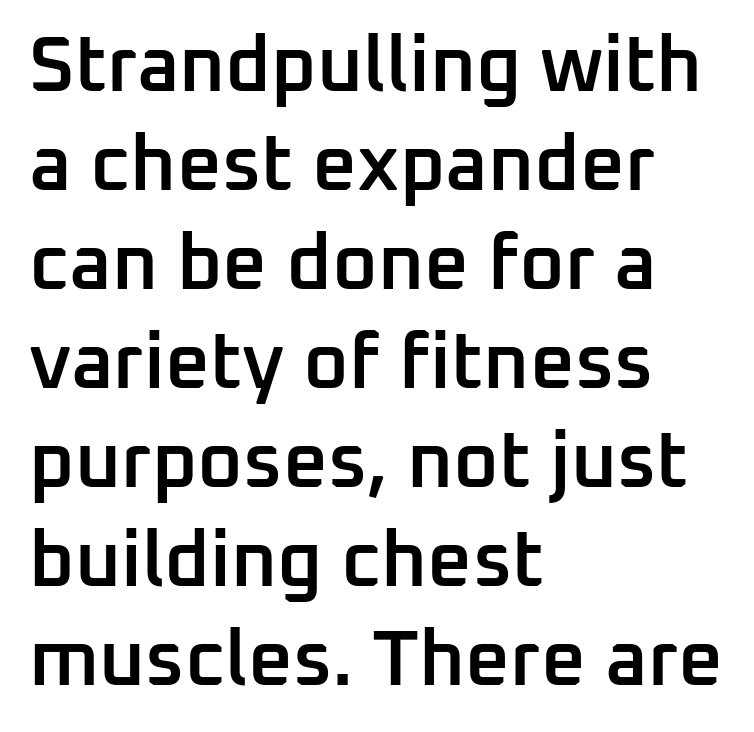
{"serif": "no", "italic": "no", "bold": "semi", "weight": "semibold", "width": "normal", "stroke_contrast": "low", "x_height": "medium", "monospaced": "no", "underline": "no", "align": "left", "line_spacing": "normal", "line_spacing_ratio": 1.27, "letter_spacing": "normal", "letter_spacing_em": 0.0, "glyph_px": 78}
